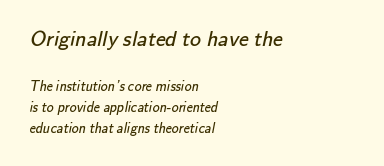
Larger block? The one above; the one below is distinctly smaller. This rendering features lettering with no underline. The typesetter chose a ragged-right arrangement here. Glyph-to-glyph distance matches everyday printed text. Compared with typical paragraphs, the rows here are spaced about the same. The characters are drawn with everyday or finer stroke widths.
